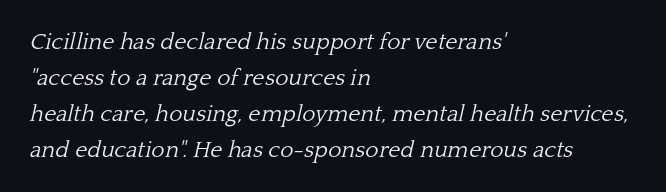
{"italic": "yes", "lean": "right", "slant_degrees": 13, "bold": "no", "underline": "no", "align": "left", "line_spacing": "normal", "line_spacing_ratio": 1.56, "letter_spacing": "normal", "letter_spacing_em": 0.0, "glyph_px": 23}
